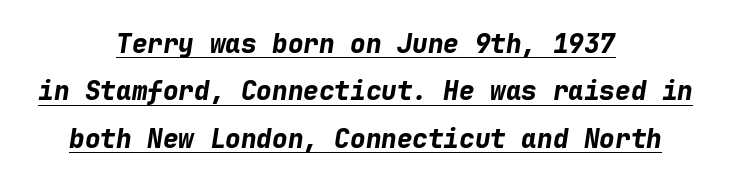
Q: Is the text bold? A: Yes.
Q: Is the text italic (slanted)? A: Yes, it leans right by about 9 degrees.
Q: Is the text underlined? A: Yes.
Q: How is the paragraph aligned? A: Centered.
Q: Is the spacing between letters normal or unusually wide? A: Normal.
